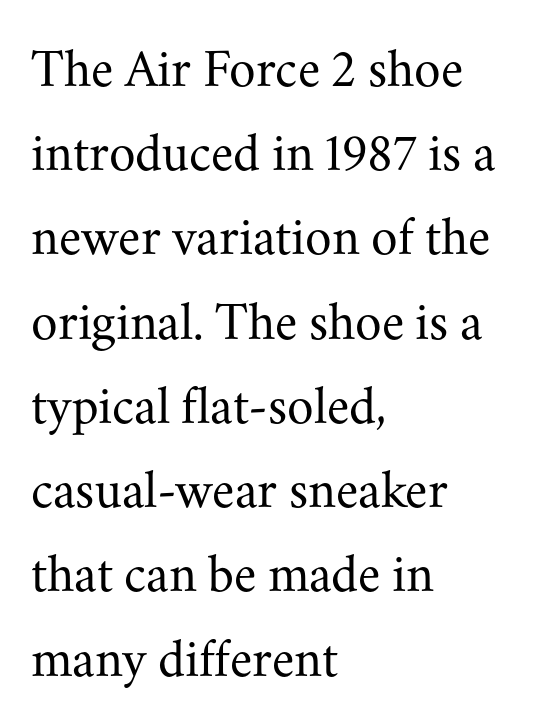
Line beginnings align vertically; line endings do not. The line texture is even and compact thanks to regular tracking. When letters stand straight like this, we call the style roman or upright. Stroke thickness stays within the range of a standard reading face or lighter. Letters rest on an invisible, unmarked baseline.
